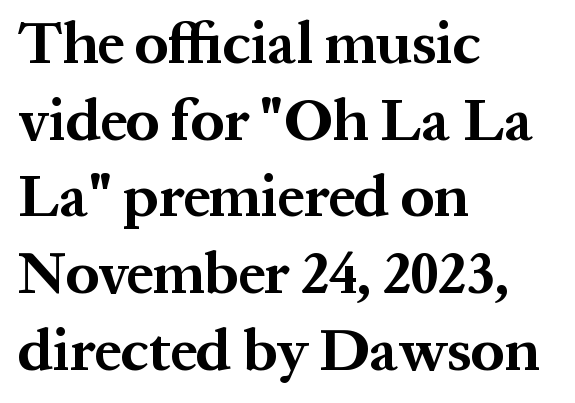
The image shows 59 px bold serif type, upright; set left-aligned, normal line spacing (1.3x), normal letter spacing, not underlined; medium stroke contrast and a medium x-height.
